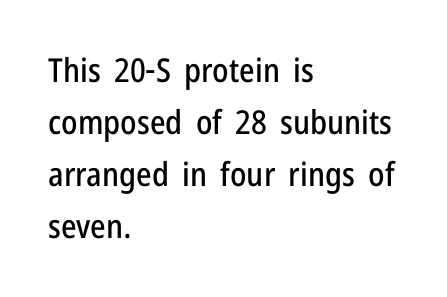
Q: Is the text italic (slanted)? A: No, it is upright.
Q: Is the typeface a serif or a sans-serif typeface? A: Sans-serif.
Q: Is the text underlined? A: No.
Q: How is the paragraph aligned? A: Left-aligned.
Q: Is the spacing between letters normal or unusually wide? A: Normal.
Q: Is the spacing between lines tight, normal or loose? A: Normal.
Q: Width (condensed, normal, or wide)? A: Condensed.
Q: Stroke contrast? A: Low.
Q: x-height? A: Medium.
Q: Monospaced? A: No.
